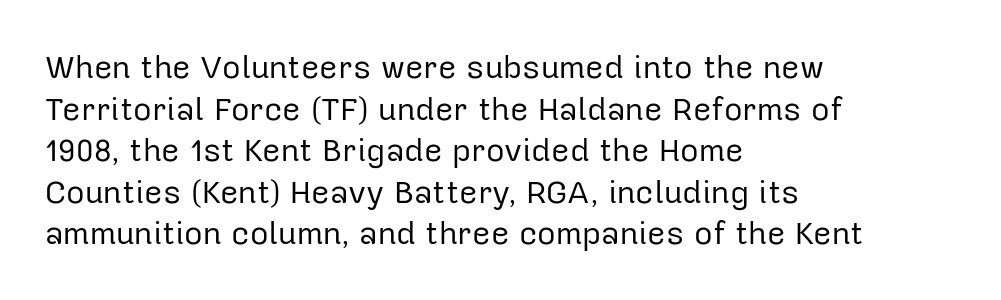
{"serif": "no", "italic": "no", "bold": "no", "weight": "regular", "width": "normal", "stroke_contrast": "low", "x_height": "medium", "monospaced": "no", "underline": "no", "align": "left", "line_spacing": "normal", "line_spacing_ratio": 1.3, "letter_spacing": "normal", "letter_spacing_em": 0.0, "glyph_px": 32}
